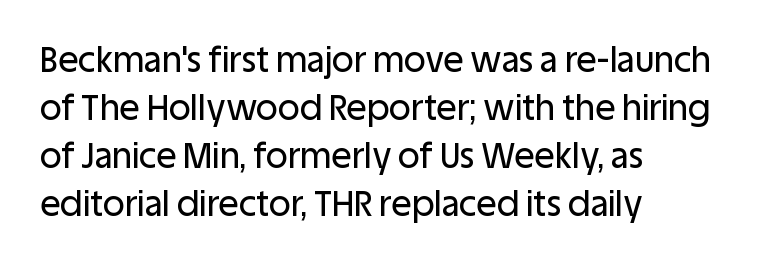
A classic flush-left, rag-right setting is used for this passage. Italic? Not at all — the glyphs are vertical. Is the letter spacing exaggerated? No — it looks like the ordinary default. Observe the absence of serifs on each vertical stroke in this sample. Does the leading feel generous? No, just average. Looks like regular typesetting: each glyph gets only the width it needs.
